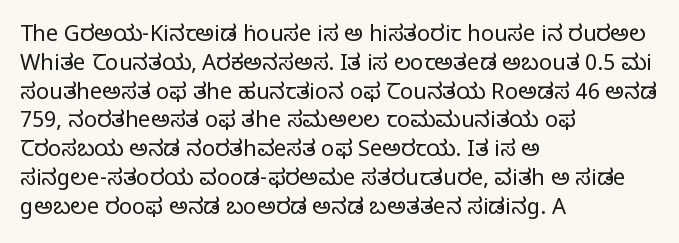
{"italic": "no", "bold": "no", "underline": "no", "align": "left", "line_spacing": "normal", "line_spacing_ratio": 1.31, "letter_spacing": "normal", "letter_spacing_em": 0.0, "glyph_px": 22}
